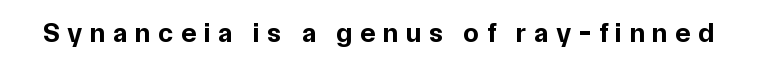
{"serif": "no", "italic": "no", "bold": "yes", "weight": "bold", "width": "normal", "stroke_contrast": "low", "x_height": "medium", "monospaced": "no", "underline": "no", "letter_spacing": "wide", "letter_spacing_em": 0.27, "glyph_px": 28}
